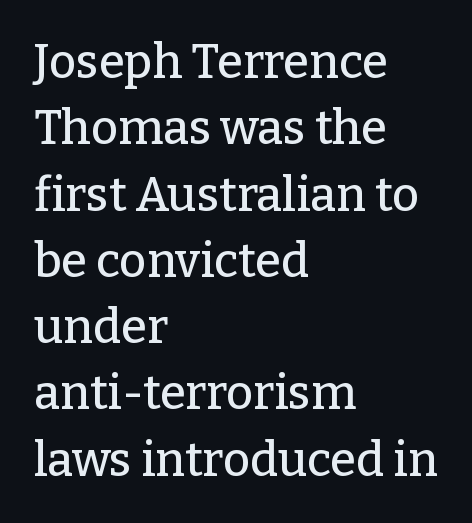
Q: Is the text italic (slanted)? A: No, it is upright.
Q: Is the typeface a serif or a sans-serif typeface? A: Serif.
Q: Is the text underlined? A: No.
Q: How is the paragraph aligned? A: Left-aligned.
Q: Is the spacing between letters normal or unusually wide? A: Normal.
Q: Is the spacing between lines tight, normal or loose? A: Normal.
Q: Width (condensed, normal, or wide)? A: Normal.
Q: Stroke contrast? A: Low.
Q: x-height? A: Medium.
Q: Monospaced? A: No.
